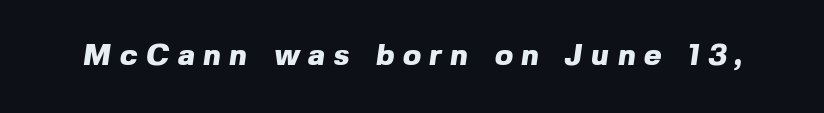
{"serif": "no", "bold": "yes", "weight": "heavy", "width": "normal", "x_height": "medium", "monospaced": "no", "underline": "no", "letter_spacing": "wide", "letter_spacing_em": 0.29, "glyph_px": 30}
